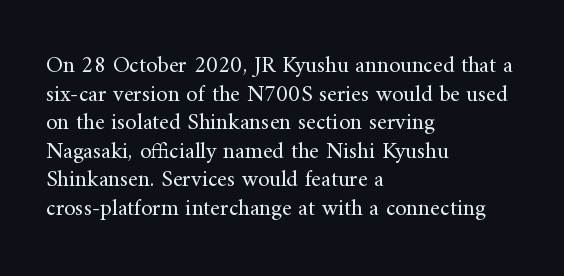
{"italic": "no", "bold": "no", "underline": "no", "align": "left", "line_spacing_ratio": 1.24, "letter_spacing": "normal", "letter_spacing_em": 0.0, "glyph_px": 23}
